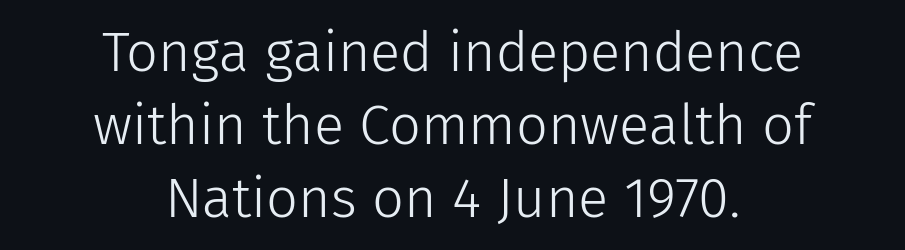
Each new line begins a customary step beneath the previous one. Observe the ordinary spacing: letters are neighbours, not strangers. Examine the stroke ends and you'll find no serifs. The lines in this sample share a center point and differ in where they start and stop. Stem width sits at or under what a default text font uses.
